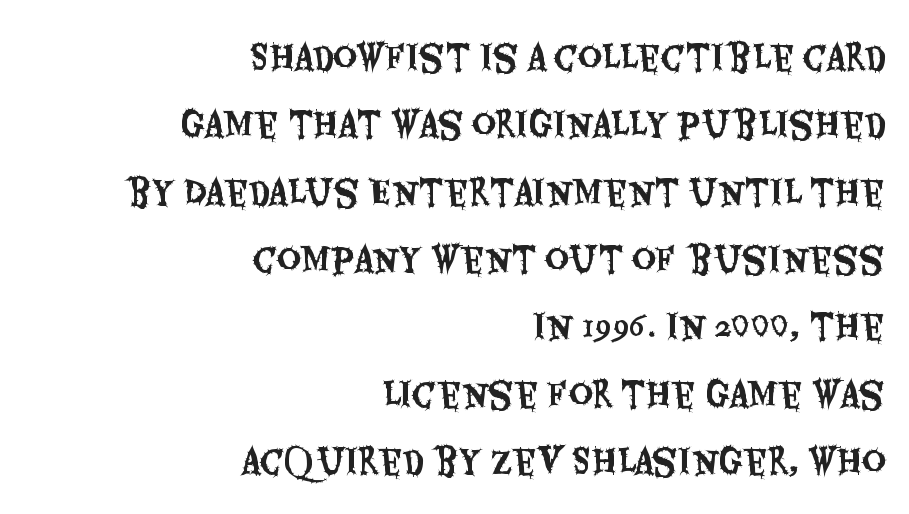
The horizontal fit of the characters is conventional and even. These lines stack with their right ends in a neat column. Interline gaps are noticeably wide in this sample. Unmarked baselines from the first word to the last. Think of a printed novel: that variable character pitch is what you see here. Posture: upright roman.
